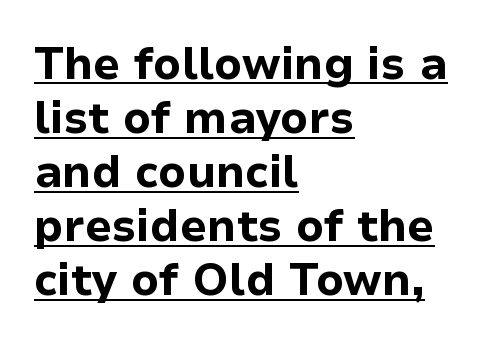
Q: Is the text bold? A: Yes.
Q: Is the text italic (slanted)? A: No, it is upright.
Q: Is the typeface a serif or a sans-serif typeface? A: Sans-serif.
Q: Is the text underlined? A: Yes.
Q: How is the paragraph aligned? A: Left-aligned.
Q: Is the spacing between letters normal or unusually wide? A: Normal.
Q: Width (condensed, normal, or wide)? A: Normal.
Q: Stroke contrast? A: Low.
Q: x-height? A: Medium.
Q: Monospaced? A: No.
